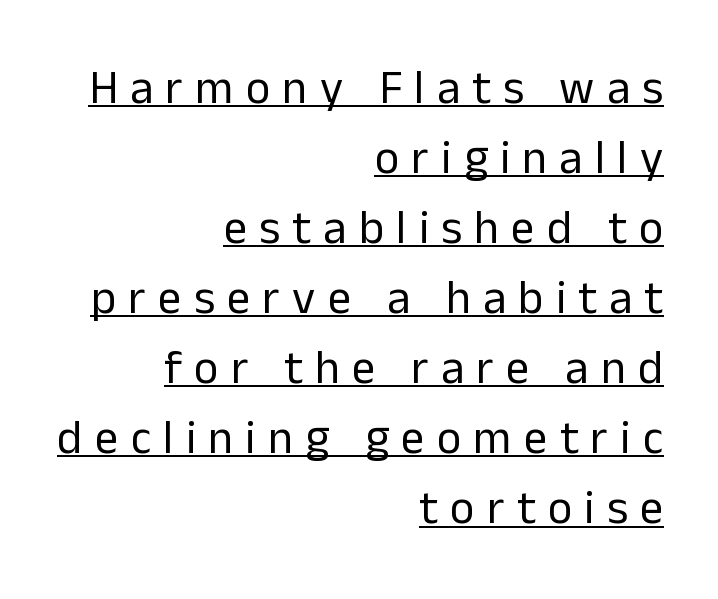
{"serif": "no", "italic": "no", "bold": "no", "weight": "regular", "width": "normal", "stroke_contrast": "low", "x_height": "medium", "monospaced": "no", "underline": "yes", "align": "right", "line_spacing": "normal", "line_spacing_ratio": 1.49, "letter_spacing": "wide", "letter_spacing_em": 0.26, "glyph_px": 47}
